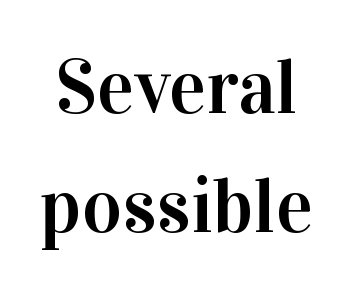
{"serif": "yes", "italic": "no", "width": "normal", "stroke_contrast": "high", "x_height": "medium", "monospaced": "no", "underline": "no", "line_spacing": "normal", "line_spacing_ratio": 1.54, "letter_spacing": "normal", "letter_spacing_em": 0.0, "glyph_px": 77}
